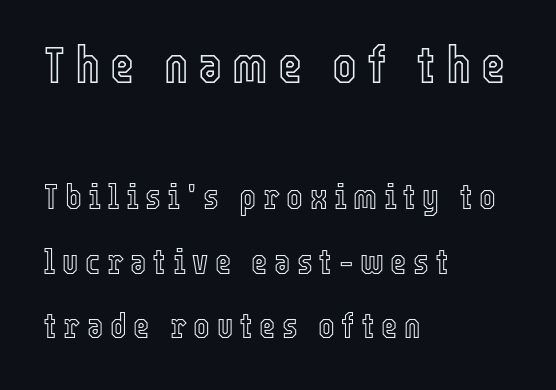
The image shows 52 px condensed type, upright; set left-aligned, line spacing 1.85x, not underlined; the first (top) block is 1.49x larger; a medium x-height.
